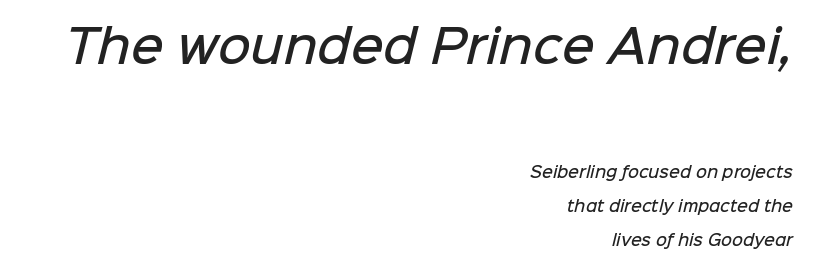
{"serif": "no", "bold": "semi", "weight": "semibold", "width": "normal", "stroke_contrast": "low", "x_height": "medium", "monospaced": "no", "underline": "no", "align": "right", "line_spacing": "loose", "line_spacing_ratio": 2.27, "letter_spacing": "normal", "letter_spacing_em": 0.0, "larger_block": "first", "size_ratio": 3.0, "glyph_px": 45}
